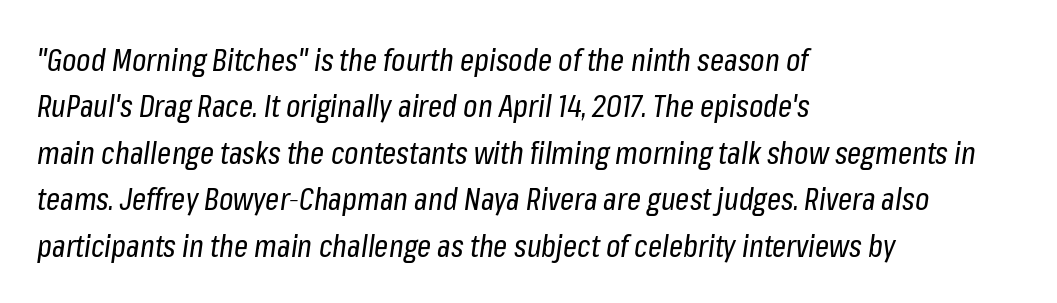
{"italic": "yes", "lean": "right", "slant_degrees": 8, "bold": "no", "weight": "regular", "width": "condensed", "stroke_contrast": "low", "x_height": "medium", "monospaced": "no", "underline": "no", "align": "left", "line_spacing": "normal", "line_spacing_ratio": 1.5, "letter_spacing": "normal", "letter_spacing_em": 0.0, "glyph_px": 31}
